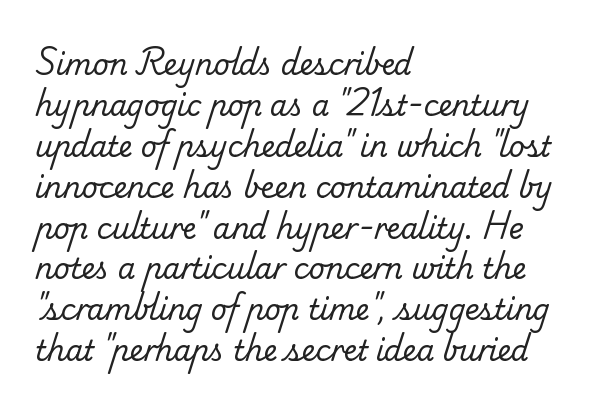
{"serif": "yes", "bold": "no", "weight": "regular", "width": "normal", "stroke_contrast": "low", "x_height": "small", "monospaced": "no", "underline": "no", "align": "left", "line_spacing": "normal", "line_spacing_ratio": 1.46, "letter_spacing": "normal", "letter_spacing_em": 0.0, "glyph_px": 28}
